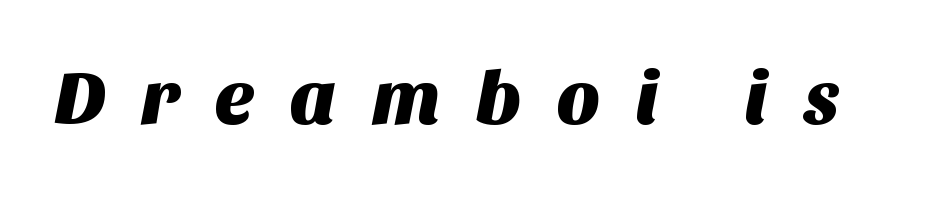
Q: Is the typeface a serif or a sans-serif typeface? A: Sans-serif.
Q: Is the text underlined? A: No.
Q: Is the spacing between letters normal or unusually wide? A: Unusually wide.
Q: Width (condensed, normal, or wide)? A: Normal.
Q: Stroke contrast? A: Medium.
Q: x-height? A: Large.
Q: Monospaced? A: No.
